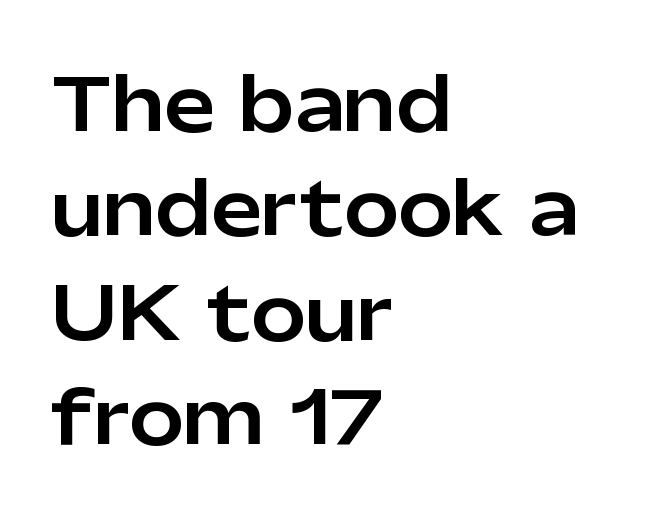
The image shows 73 px sans-serif type, upright; set left-aligned, normal line spacing (1.43x), normal letter spacing, not underlined; low stroke contrast and a medium x-height.
